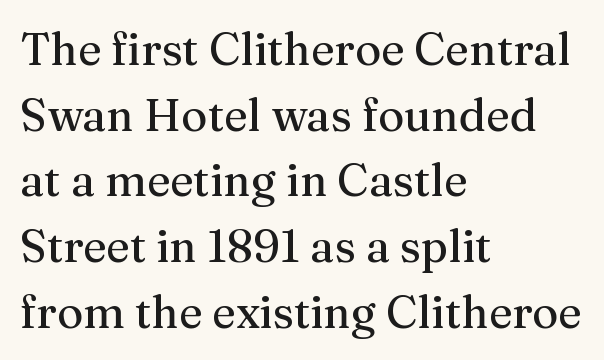
{"serif": "yes", "italic": "no", "width": "normal", "stroke_contrast": "medium", "x_height": "medium", "monospaced": "no", "underline": "no", "align": "left", "line_spacing": "normal", "line_spacing_ratio": 1.46, "letter_spacing": "normal", "letter_spacing_em": 0.0, "glyph_px": 45}
